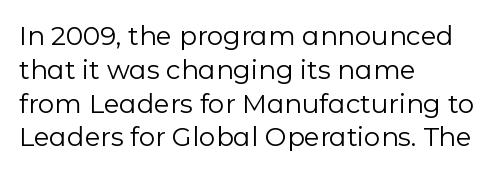
Q: Is the text bold? A: No.
Q: Is the text italic (slanted)? A: No, it is upright.
Q: Is the text underlined? A: No.
Q: How is the paragraph aligned? A: Left-aligned.
Q: Is the spacing between letters normal or unusually wide? A: Normal.
Q: Is the spacing between lines tight, normal or loose? A: Normal.
